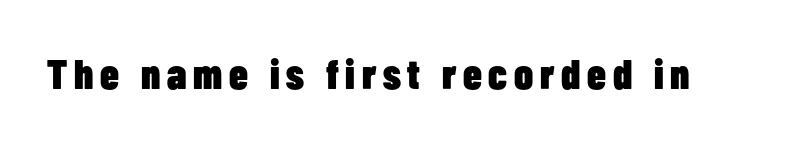
You can tell from the bare stems that sans-serif type was used. Words float on clear page, feet unadorned. You could not count columns in this text — the font is proportionally spaced. In terms of posture, this sample is upright. Is the type bold? Yes — the strokes are clearly thick and heavy.
